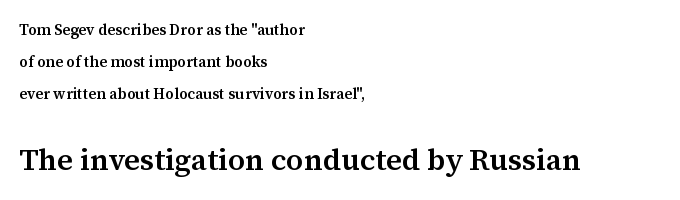
Characters remain perfectly vertical along every line. Notice the strokes are somewhat thickened but not fully heavy: this is a semibold. This sample has the flowing, uneven cadence of proportional lettering. Caption: standard tracking, unaltered. Each new line begins a long way beneath the previous one. The text was rendered using a seriffed face with decorative stroke endings.
